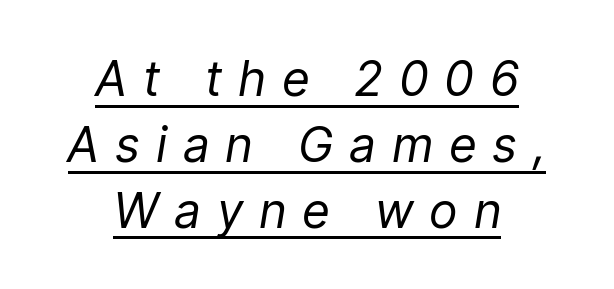
Q: Is the text bold? A: No.
Q: Is the text italic (slanted)? A: Yes, it leans right by about 9 degrees.
Q: Is the text underlined? A: Yes.
Q: How is the paragraph aligned? A: Centered.
Q: Is the spacing between letters normal or unusually wide? A: Unusually wide.
Q: Is the spacing between lines tight, normal or loose? A: Normal.
Q: Width (condensed, normal, or wide)? A: Condensed.
Q: Stroke contrast? A: Low.
Q: x-height? A: Medium.
Q: Monospaced? A: No.
